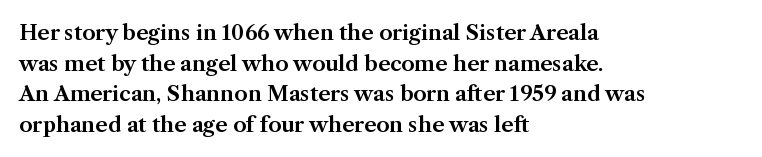
{"italic": "no", "underline": "no", "align": "left", "line_spacing": "normal", "line_spacing_ratio": 1.46, "letter_spacing": "normal", "letter_spacing_em": 0.0, "glyph_px": 21}
